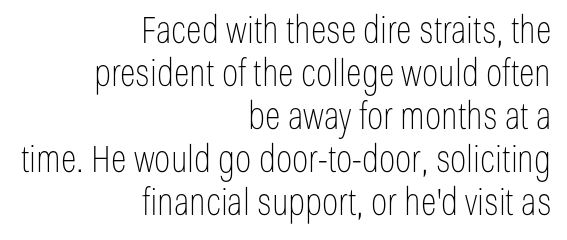
{"serif": "no", "italic": "no", "bold": "no", "weight": "thin", "width": "condensed", "stroke_contrast": "low", "x_height": "medium", "monospaced": "no", "underline": "no", "align": "right", "line_spacing_ratio": 1.16, "letter_spacing": "normal", "letter_spacing_em": 0.0, "glyph_px": 37}
